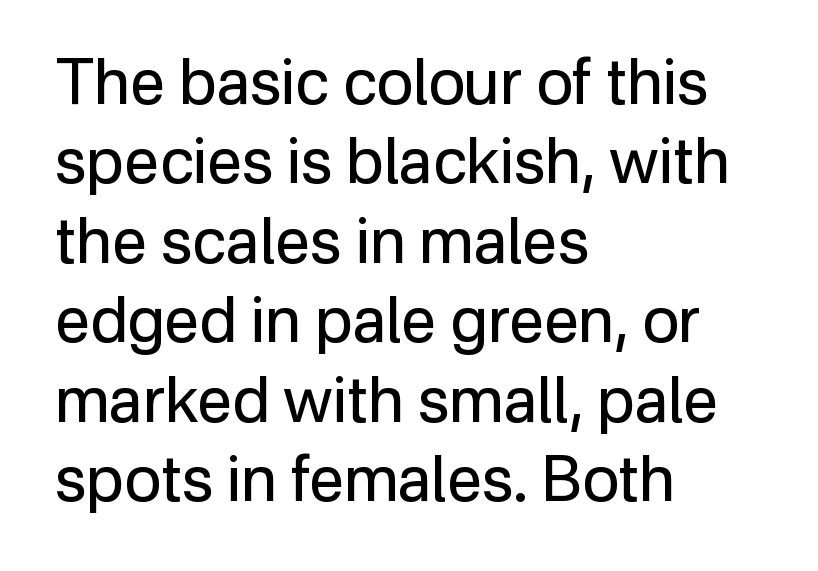
{"serif": "no", "italic": "no", "bold": "no", "weight": "regular", "width": "normal", "stroke_contrast": "low", "x_height": "medium", "monospaced": "no", "underline": "no", "align": "left", "line_spacing": "normal", "line_spacing_ratio": 1.26, "letter_spacing": "normal", "letter_spacing_em": 0.0, "glyph_px": 63}
